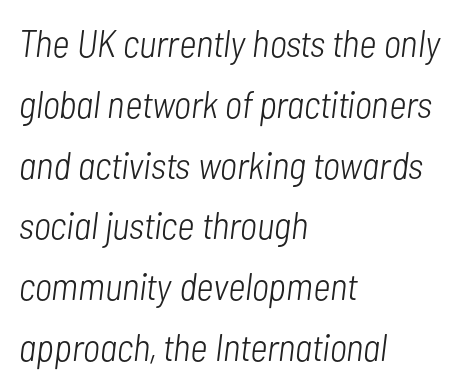
The image shows 38 px light, condensed type, italic (leaning right); set left-aligned, normal line spacing (1.6x), normal letter spacing, not underlined; low stroke contrast and a medium x-height.
